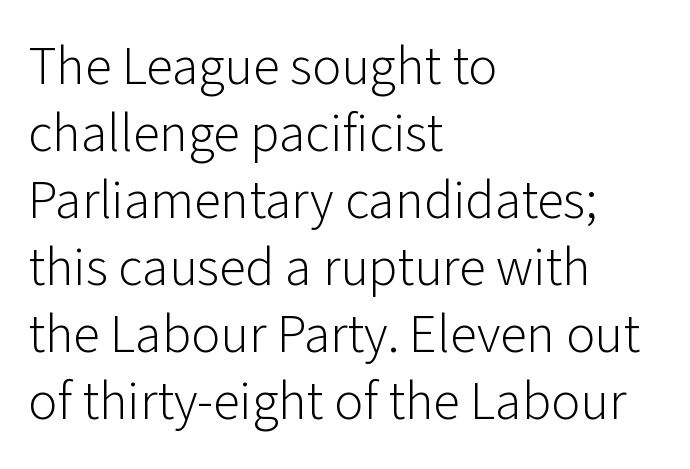
{"serif": "no", "italic": "no", "bold": "no", "weight": "light", "width": "normal", "stroke_contrast": "low", "x_height": "medium", "monospaced": "no", "underline": "no", "align": "left", "line_spacing_ratio": 1.24, "letter_spacing": "normal", "letter_spacing_em": 0.0, "glyph_px": 54}
